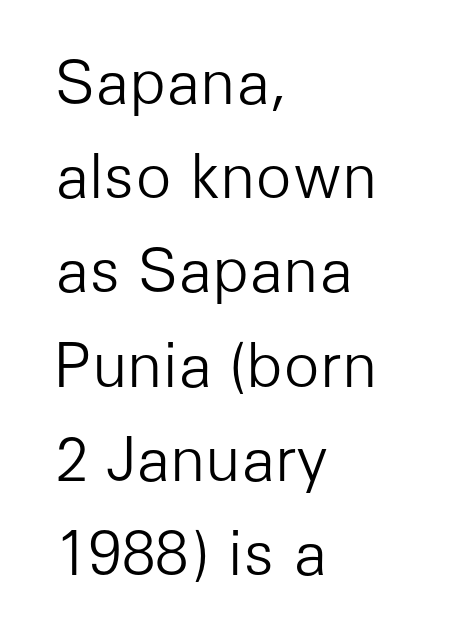
The image shows 60 px light sans-serif type, upright; set left-aligned, normal line spacing (1.57x), normal letter spacing, not underlined; low stroke contrast and a medium x-height.
